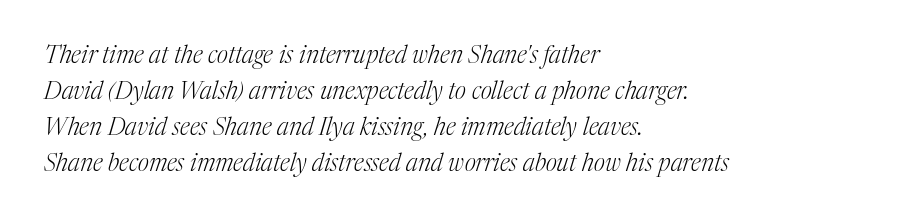
Caption: standard tracking, unaltered. Looking at the ascenders, they clearly lean. Glance below the letters and you will spot only blank space. In CSS terms this would be text-align: left. A typesetter would call this leading conventional body-copy spacing. A light-to-regular cut is what we see here.
